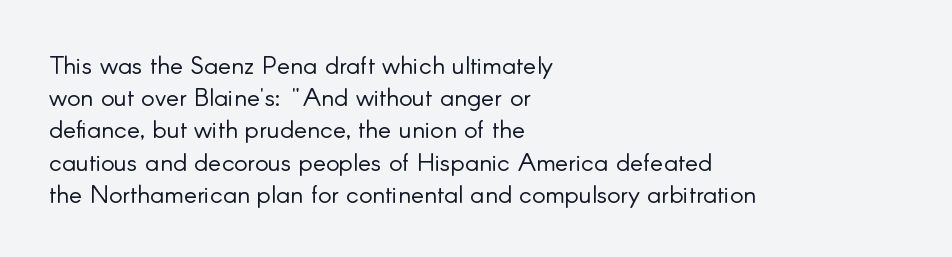
The image shows 25 px text type, upright; set left-aligned, normal line spacing (1.29x), normal letter spacing, not underlined.
